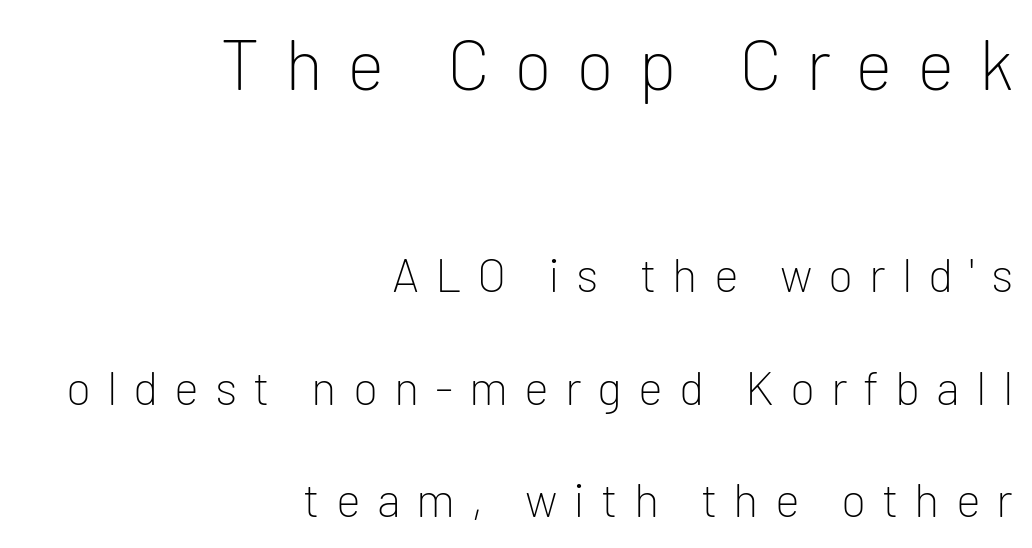
The baseline area is clear. Horizontal alignment here is rightward, an uncommon choice for prose. Bold? No — there's no thickening of the strokes. This sample has the flowing, uneven cadence of proportional lettering. Is there any slant? The stems are plumb.
